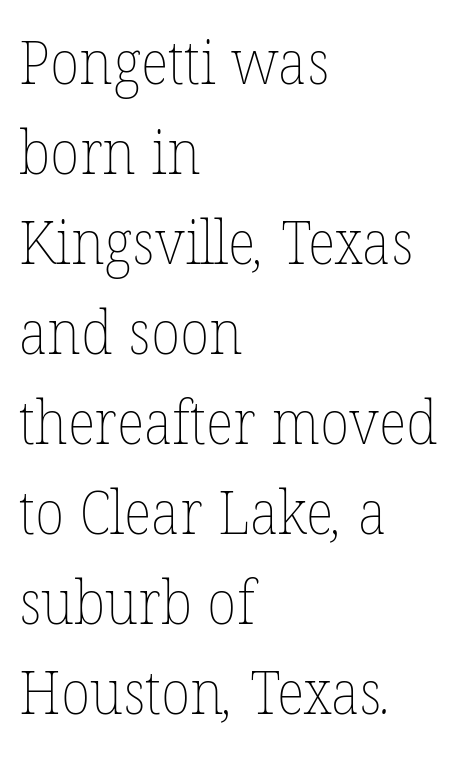
The image shows 60 px thin type; set left-aligned, normal line spacing (1.5x), normal letter spacing, not underlined; low stroke contrast and a medium x-height.
